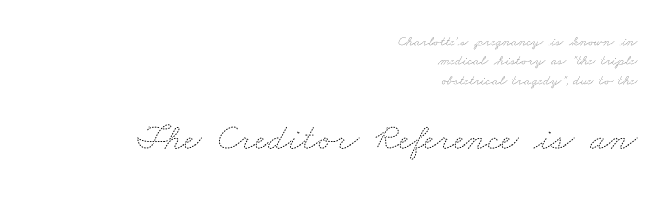
The image shows 38 px thin, wide type; set right-aligned, normal line spacing (1.38x), normal letter spacing, not underlined; the second (bottom) block is 2.71x larger; medium stroke contrast and a small x-height.
